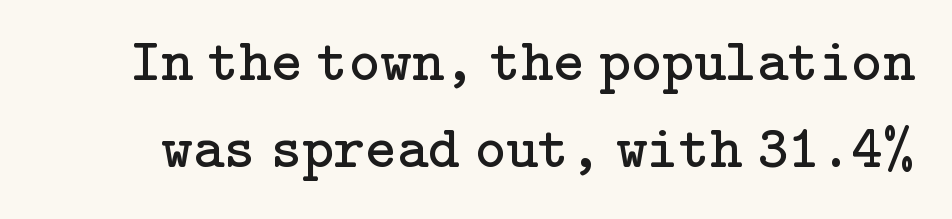
Q: Is the text bold? A: No.
Q: Is the text italic (slanted)? A: No, it is upright.
Q: Is the typeface a serif or a sans-serif typeface? A: Serif.
Q: Is the text underlined? A: No.
Q: Is the spacing between letters normal or unusually wide? A: Normal.
Q: Is the spacing between lines tight, normal or loose? A: Normal.
Q: Width (condensed, normal, or wide)? A: Normal.
Q: Stroke contrast? A: Low.
Q: x-height? A: Medium.
